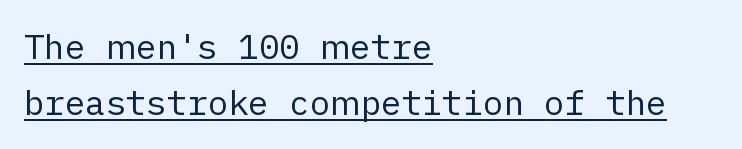
Q: Is the text bold? A: No.
Q: Is the text italic (slanted)? A: No, it is upright.
Q: Is the typeface a serif or a sans-serif typeface? A: Sans-serif.
Q: Is the text underlined? A: Yes.
Q: How is the paragraph aligned? A: Left-aligned.
Q: Is the spacing between letters normal or unusually wide? A: Normal.
Q: Is the spacing between lines tight, normal or loose? A: Normal.
Q: Width (condensed, normal, or wide)? A: Normal.
Q: Stroke contrast? A: Low.
Q: x-height? A: Medium.
